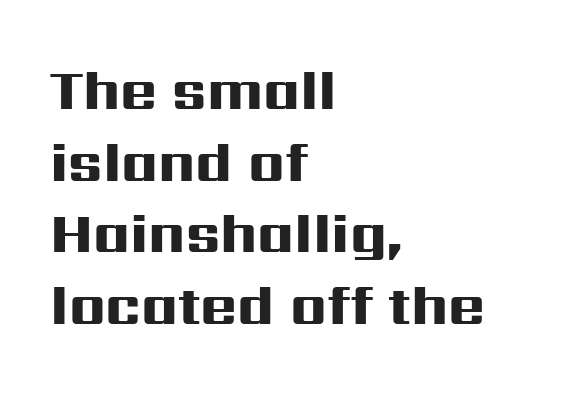
{"serif": "no", "italic": "no", "bold": "yes", "weight": "heavy", "width": "wide", "stroke_contrast": "high", "x_height": "medium", "monospaced": "no", "underline": "no", "align": "left", "line_spacing": "normal", "line_spacing_ratio": 1.28, "letter_spacing": "normal", "letter_spacing_em": 0.0, "glyph_px": 56}
